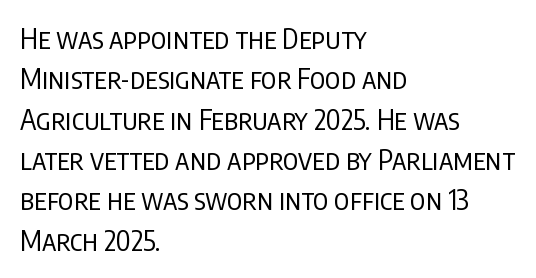
Q: Is the text bold? A: No.
Q: Is the text italic (slanted)? A: No, it is upright.
Q: Is the typeface a serif or a sans-serif typeface? A: Sans-serif.
Q: Is the text underlined? A: No.
Q: How is the paragraph aligned? A: Left-aligned.
Q: Is the spacing between letters normal or unusually wide? A: Normal.
Q: Is the spacing between lines tight, normal or loose? A: Normal.
Q: Width (condensed, normal, or wide)? A: Condensed.
Q: Stroke contrast? A: Low.
Q: x-height? A: Large.
Q: Monospaced? A: No.
